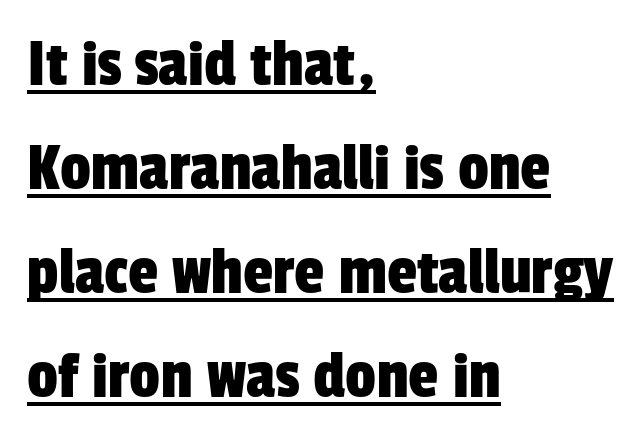
This sample has the flowing, uneven cadence of proportional lettering. What stands out about the letter spacing? Nothing — it is the standard amount. This is sans-serif lettering, the kind often seen on screens and signage. Underlining? Definitely there. Short and long lines alike share a common starting point at left. Honestly, the row spacing looks completely unremarkable.
